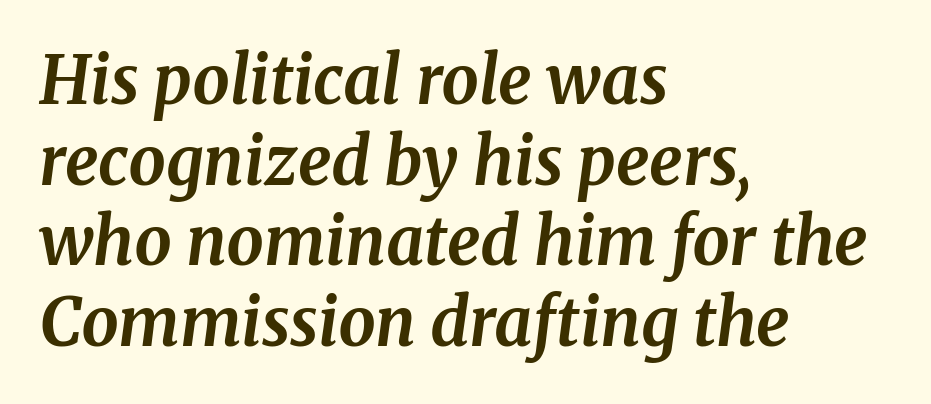
{"serif": "yes", "italic": "yes", "lean": "right", "slant_degrees": 8, "bold": "yes", "weight": "bold", "width": "normal", "stroke_contrast": "medium", "x_height": "medium", "monospaced": "no", "underline": "no", "align": "left", "line_spacing_ratio": 1.22, "letter_spacing": "normal", "letter_spacing_em": 0.0, "glyph_px": 66}
